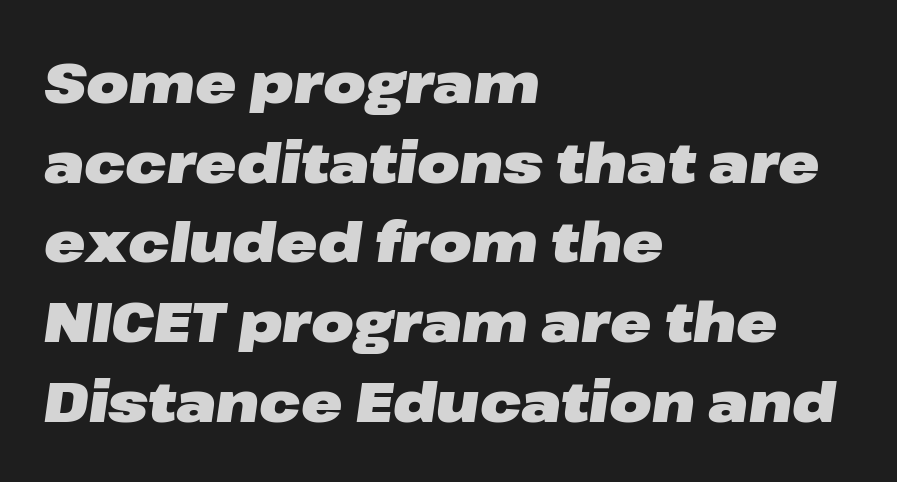
{"italic": "yes", "lean": "right", "slant_degrees": 8, "bold": "yes", "weight": "heavy", "width": "wide", "stroke_contrast": "low", "x_height": "medium", "monospaced": "no", "underline": "no", "align": "left", "line_spacing": "normal", "line_spacing_ratio": 1.45, "letter_spacing": "normal", "letter_spacing_em": 0.0, "glyph_px": 55}
